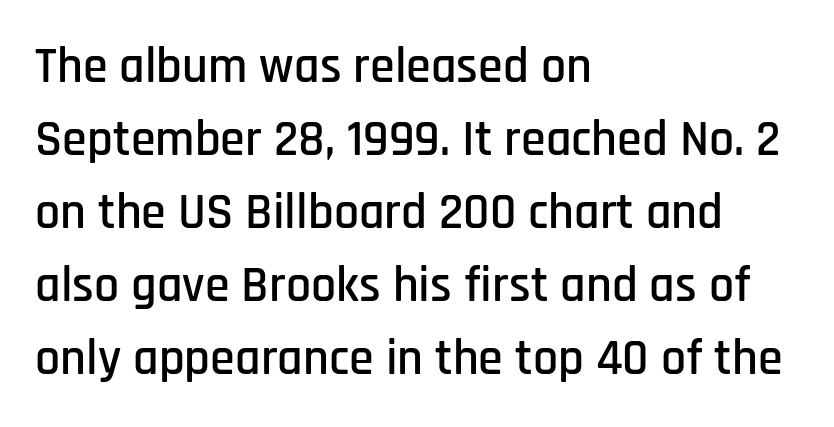
Q: Is the text italic (slanted)? A: No, it is upright.
Q: Is the typeface a serif or a sans-serif typeface? A: Sans-serif.
Q: Is the text underlined? A: No.
Q: How is the paragraph aligned? A: Left-aligned.
Q: Is the spacing between letters normal or unusually wide? A: Normal.
Q: Is the spacing between lines tight, normal or loose? A: Normal.
Q: Width (condensed, normal, or wide)? A: Condensed.
Q: Stroke contrast? A: Low.
Q: x-height? A: Large.
Q: Monospaced? A: No.
